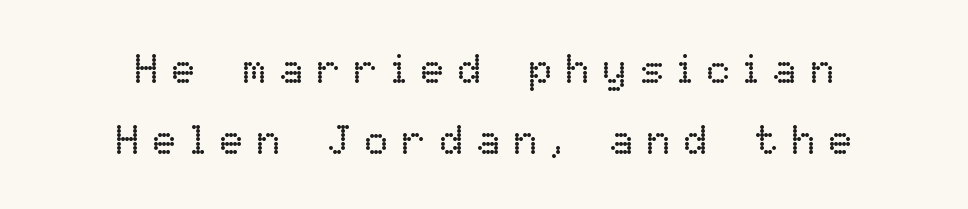
Q: Is the text bold? A: No.
Q: Is the text italic (slanted)? A: No, it is upright.
Q: Is the text underlined? A: No.
Q: How is the paragraph aligned? A: Centered.
Q: Is the spacing between letters normal or unusually wide? A: Unusually wide.
Q: Width (condensed, normal, or wide)? A: Normal.
Q: Stroke contrast? A: Low.
Q: x-height? A: Medium.
Q: Monospaced? A: No.
